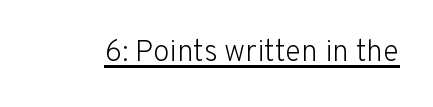
{"serif": "no", "italic": "no", "bold": "no", "weight": "light", "width": "normal", "stroke_contrast": "low", "x_height": "medium", "monospaced": "no", "underline": "yes", "letter_spacing": "normal", "letter_spacing_em": 0.0, "glyph_px": 30}
